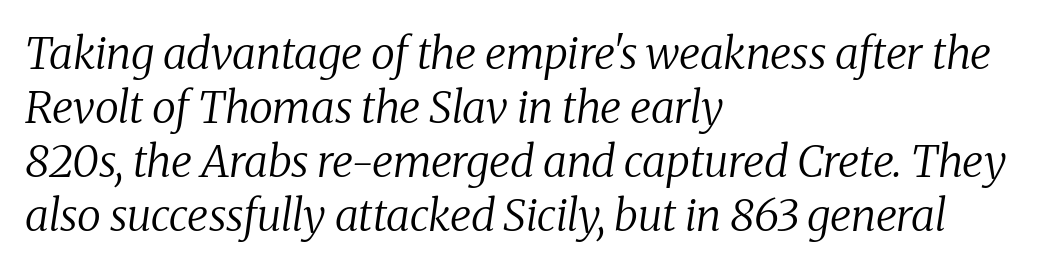
Type style note: has serifs. Bold? No — there's no thickening of the strokes. Here the glyphs are tracked normally, forming tight word shapes. The ragged edge is on the right, which tells us the setting is flush left. The space directly below the letters is spotless.
